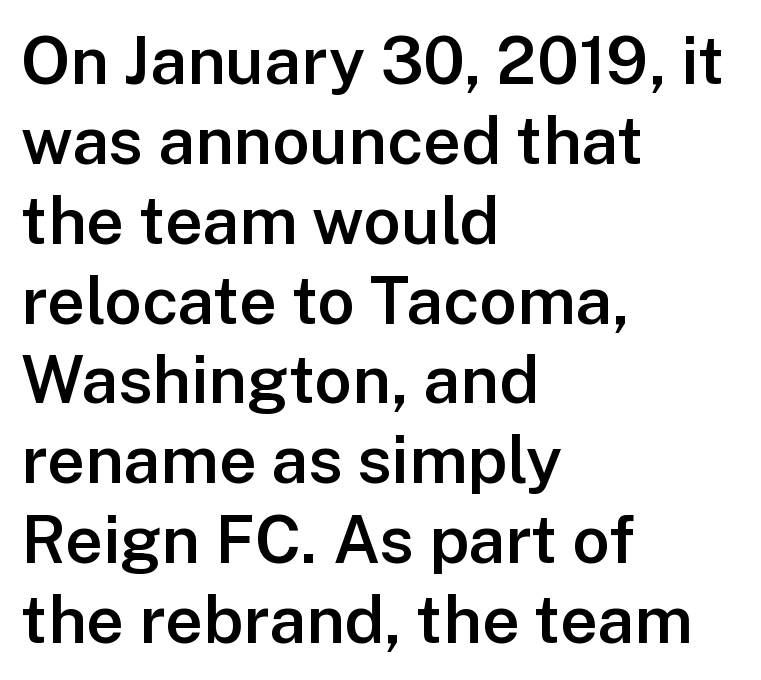
{"serif": "no", "italic": "no", "bold": "semi", "weight": "semibold", "width": "normal", "stroke_contrast": "low", "x_height": "medium", "monospaced": "no", "underline": "no", "align": "left", "line_spacing_ratio": 1.21, "letter_spacing": "normal", "letter_spacing_em": 0.0, "glyph_px": 66}
